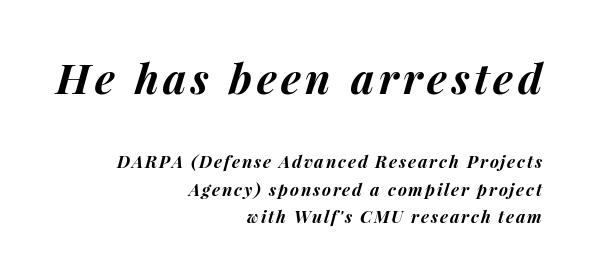
The image shows 42 px bold type, italic (leaning right); set right-aligned, normal line spacing (1.61x), not underlined; the first (top) block is 2.47x larger; medium stroke contrast and a medium x-height.
